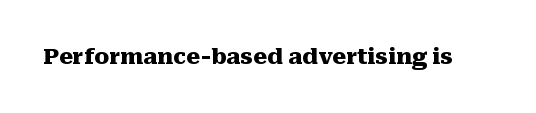
Q: Is the text bold? A: Yes.
Q: Is the text italic (slanted)? A: No, it is upright.
Q: Is the text underlined? A: No.
Q: Is the spacing between letters normal or unusually wide? A: Normal.
